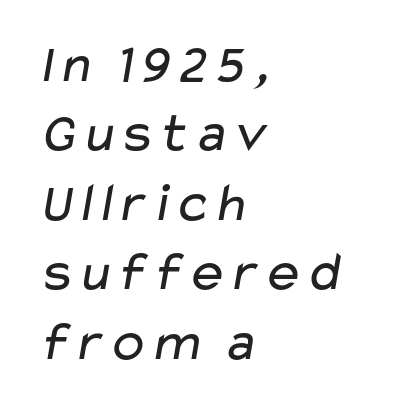
{"serif": "no", "bold": "no", "weight": "regular", "width": "wide", "stroke_contrast": "low", "x_height": "medium", "monospaced": "no", "underline": "no", "align": "left", "line_spacing_ratio": 1.24, "letter_spacing": "normal", "letter_spacing_em": 0.0, "glyph_px": 56}
